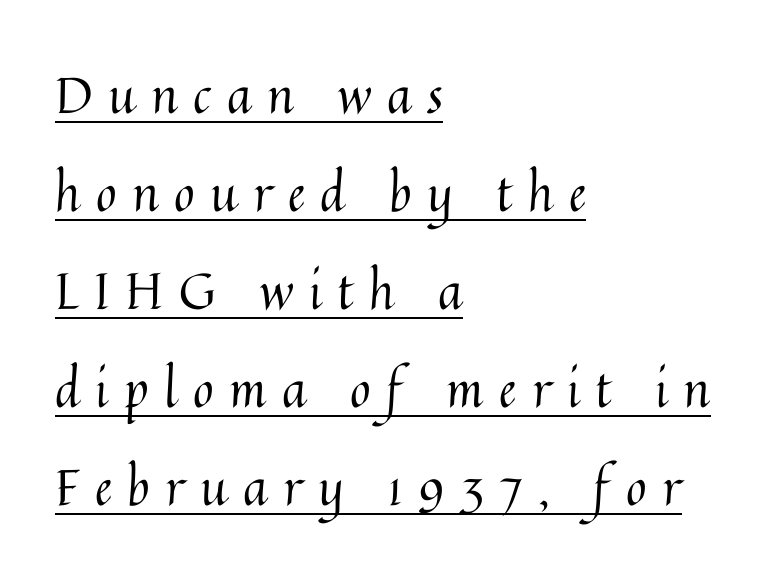
Line starts are locked; line ends wander. What stands out about the letter spacing? Its width — letters are far apart. A rule runs beneath these lines of type. The cut favours lightness, reaching ordinary text weight at its darkest. Each letter keeps its own natural width here, so spacing adapts to shape.
